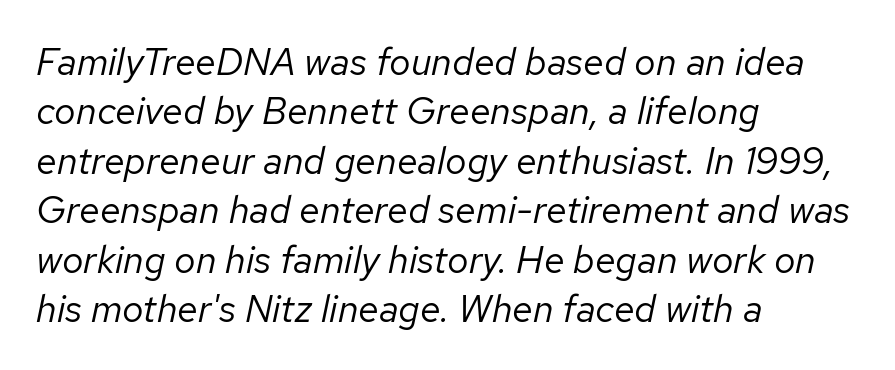
The image shows 38 px regular-weight type, italic (leaning right); set left-aligned, normal line spacing (1.3x), normal letter spacing, not underlined; low stroke contrast and a medium x-height.
